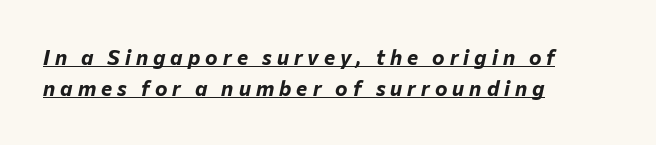
Q: Is the text bold? A: Yes.
Q: Is the text italic (slanted)? A: Yes, it leans right by about 12 degrees.
Q: Is the text underlined? A: Yes.
Q: How is the paragraph aligned? A: Left-aligned.
Q: Is the spacing between letters normal or unusually wide? A: Unusually wide.
Q: Is the spacing between lines tight, normal or loose? A: Normal.
